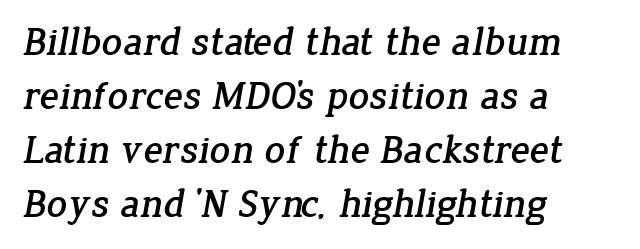
Q: Is the typeface a serif or a sans-serif typeface? A: Serif.
Q: Is the text underlined? A: No.
Q: How is the paragraph aligned? A: Left-aligned.
Q: Is the spacing between letters normal or unusually wide? A: Normal.
Q: Is the spacing between lines tight, normal or loose? A: Normal.
Q: Width (condensed, normal, or wide)? A: Normal.
Q: Stroke contrast? A: Low.
Q: x-height? A: Medium.
Q: Monospaced? A: No.
